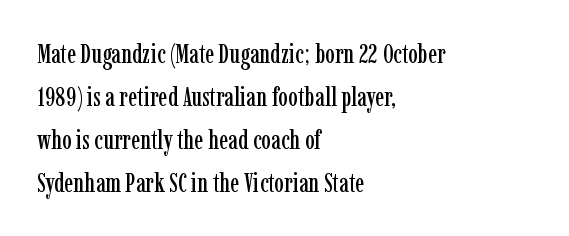
{"italic": "no", "underline": "no", "align": "left", "line_spacing": "normal", "line_spacing_ratio": 1.59, "letter_spacing": "normal", "letter_spacing_em": 0.0, "glyph_px": 27}
